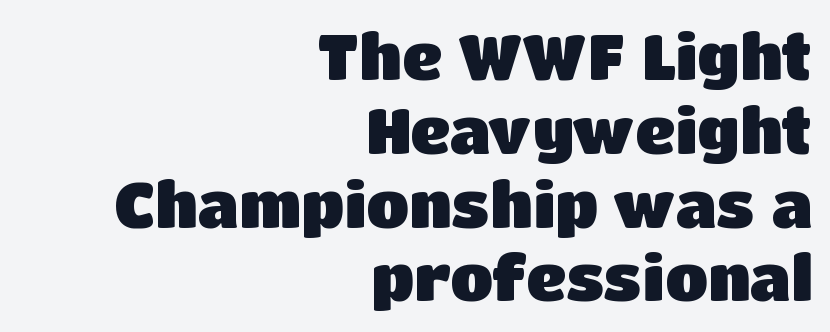
If you drew a ruler down the right edge, every line would touch it. Compared with typical body copy, the letter spacing here is the same. Look at the bottom of the vertical strokes: they stop flat, with no serifs. Varying glyph widths throughout — classic text-font behaviour. Upright lettering throughout.
